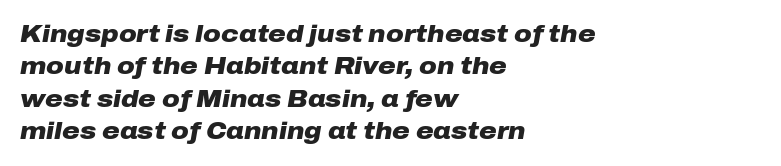
Q: Is the text bold? A: Yes.
Q: Is the text italic (slanted)? A: Yes, it leans right by about 10 degrees.
Q: Is the text underlined? A: No.
Q: How is the paragraph aligned? A: Left-aligned.
Q: Is the spacing between letters normal or unusually wide? A: Normal.
Q: Is the spacing between lines tight, normal or loose? A: Normal.
